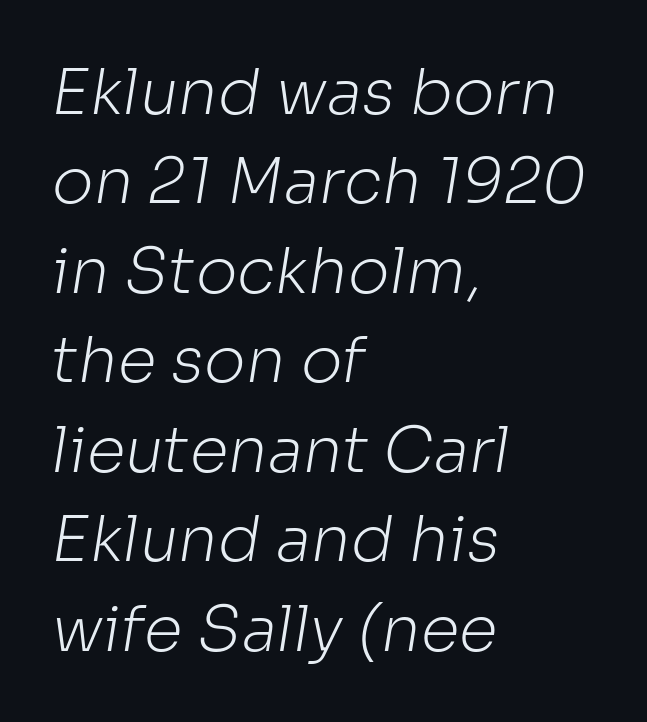
The rendering uses natural spacing where letterforms have individual widths. Standard letterfit; no display-style spreading of the glyphs. The string is rendered with underlining switched off. The designer went with a sans here, leaving each stem footless. Weight class: somewhere from thin through regular. Every row of glyphs begins at an identical x-position on the left.
